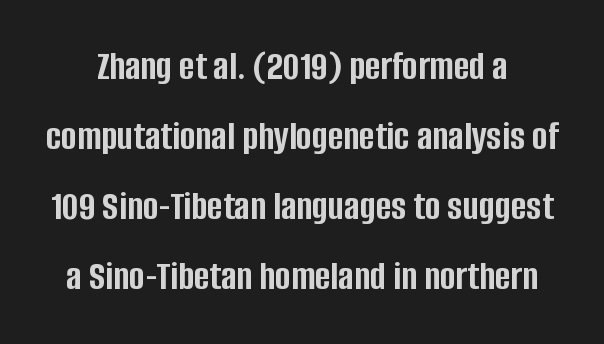
{"serif": "no", "italic": "no", "bold": "yes", "weight": "semibold", "width": "condensed", "stroke_contrast": "low", "x_height": "large", "monospaced": "no", "underline": "no", "line_spacing": "normal", "line_spacing_ratio": 1.67, "letter_spacing": "normal", "letter_spacing_em": 0.0, "glyph_px": 42}
